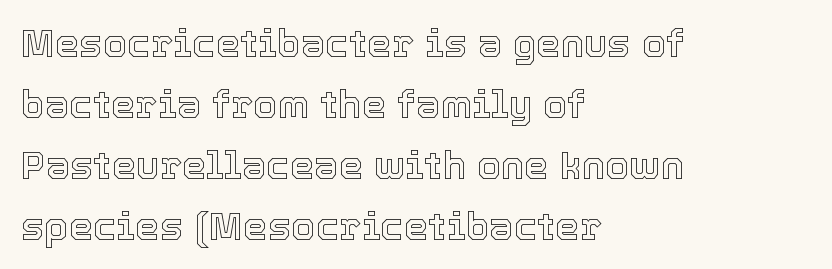
Q: Is the text italic (slanted)? A: No, it is upright.
Q: Is the text underlined? A: No.
Q: How is the paragraph aligned? A: Left-aligned.
Q: Is the spacing between letters normal or unusually wide? A: Normal.
Q: Is the spacing between lines tight, normal or loose? A: Normal.
Q: Width (condensed, normal, or wide)? A: Normal.
Q: x-height? A: Medium.
Q: Monospaced? A: No.
